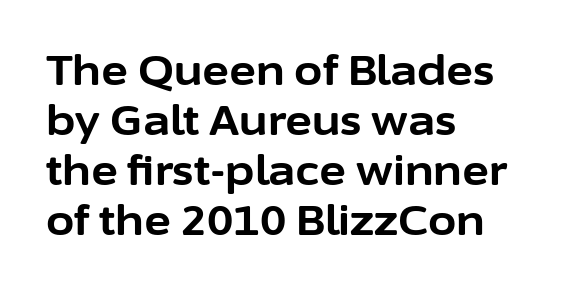
Nope, not italic — everything's standing straight. The passage shown is typed in a proportional face where columns would drift. Compared with typical body copy, the letter spacing here is the same. Serifs: no, the terminals of the letterforms are clean. Compared with a centered layout, this one pins lines to the left instead.
